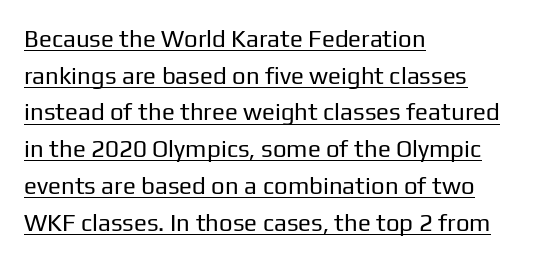
Q: Is the text bold? A: No.
Q: Is the text italic (slanted)? A: No, it is upright.
Q: Is the text underlined? A: Yes.
Q: How is the paragraph aligned? A: Left-aligned.
Q: Is the spacing between letters normal or unusually wide? A: Normal.
Q: Is the spacing between lines tight, normal or loose? A: Normal.
